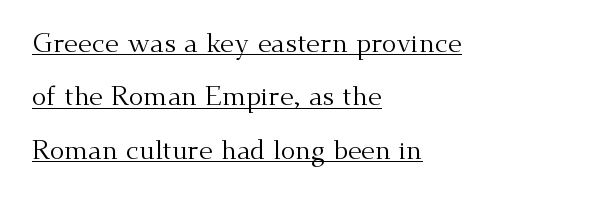
No heavy texture on the line: the type isn't bold. Glance below the letters and you will spot a drawn line. Baseline-to-baseline distance is far greater than the letter height. Which margin do the lines hug? The left one — the right edge is uneven. What stands out about the letter spacing? Nothing — it is the standard amount. Posture: vertical.
